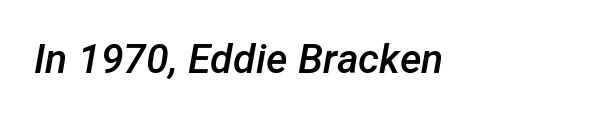
{"italic": "yes", "lean": "right", "slant_degrees": 12, "bold": "semi", "weight": "semibold", "width": "normal", "stroke_contrast": "low", "x_height": "medium", "monospaced": "no", "underline": "no", "letter_spacing": "normal", "letter_spacing_em": 0.0, "glyph_px": 41}
